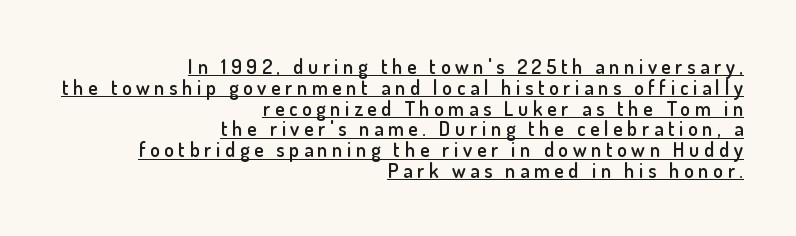
Q: Is the text bold? A: Semi-bold.
Q: Is the text italic (slanted)? A: No, it is upright.
Q: Is the text underlined? A: Yes.
Q: How is the paragraph aligned? A: Right-aligned.
Q: Is the spacing between letters normal or unusually wide? A: Unusually wide.
Q: Is the spacing between lines tight, normal or loose? A: Tight.
